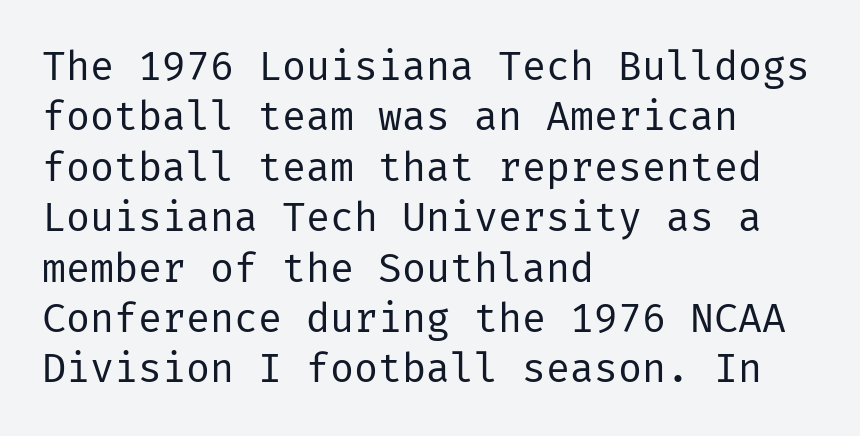
{"serif": "no", "italic": "no", "bold": "no", "weight": "regular", "width": "normal", "stroke_contrast": "low", "x_height": "medium", "underline": "no", "align": "left", "line_spacing": "normal", "line_spacing_ratio": 1.26, "letter_spacing": "normal", "letter_spacing_em": 0.0, "glyph_px": 40}
